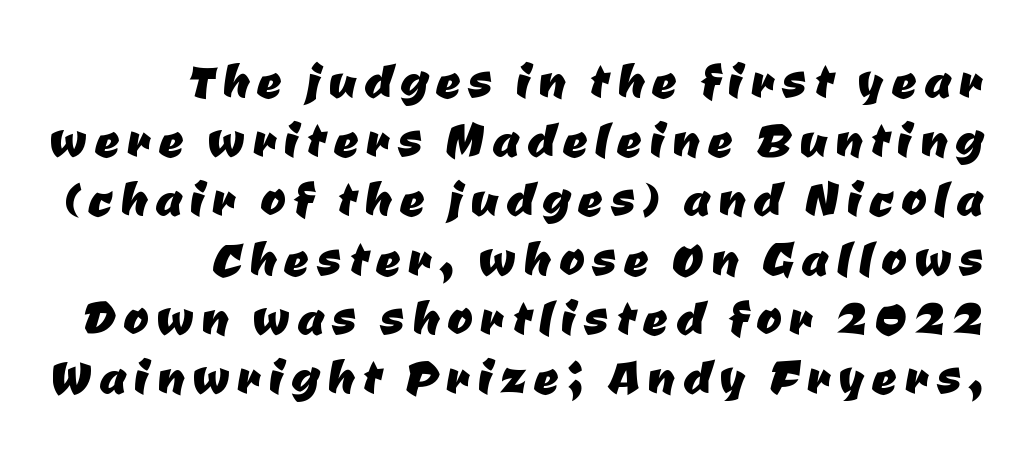
The space beneath each line is pristine and unruled. The text was rendered using a sans face with plain stroke endings. The rendering uses natural spacing where letterforms have individual widths. Students, observe: this is what under-led, compact text looks like.
